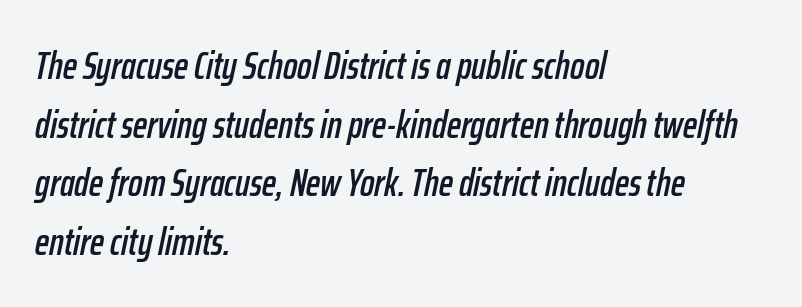
The image shows 38 px condensed type, italic (leaning right); set left-aligned, normal line spacing (1.54x), normal letter spacing, not underlined; low stroke contrast and a medium x-height.
